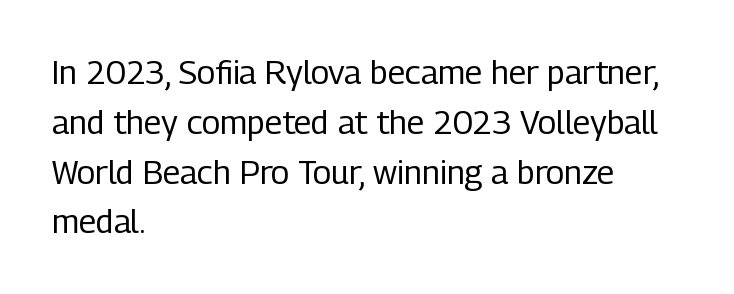
Here the designer chose a conventional face with non-uniform glyph widths. The ragged edge is on the right, which tells us the setting is flush left. Caption: face not bold, strokes unweighted. Nothing sits at the stroke ends, so this counts as sans-serif. The baseline area is clear. Nothing unusual about the tracking: characters are spaced as the font intends.
